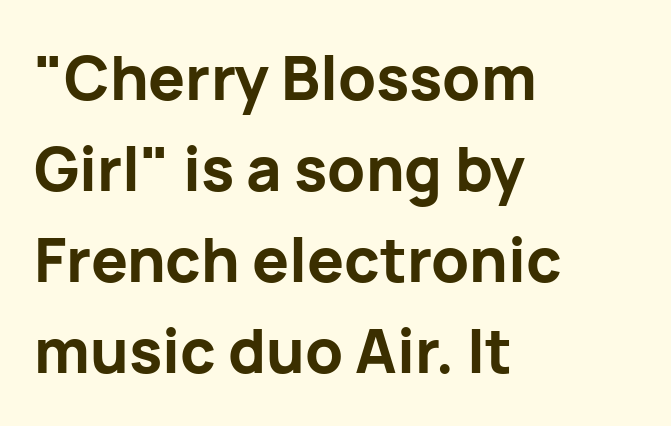
The image shows 61 px bold sans-serif type, upright; set left-aligned, normal line spacing (1.49x), normal letter spacing, not underlined; low stroke contrast and a medium x-height.
